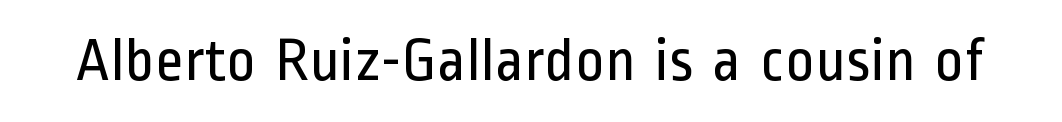
Q: Is the text bold? A: No.
Q: Is the text italic (slanted)? A: No, it is upright.
Q: Is the typeface a serif or a sans-serif typeface? A: Sans-serif.
Q: Is the text underlined? A: No.
Q: Is the spacing between letters normal or unusually wide? A: Normal.
Q: Width (condensed, normal, or wide)? A: Condensed.
Q: Stroke contrast? A: Low.
Q: x-height? A: Medium.
Q: Monospaced? A: No.
